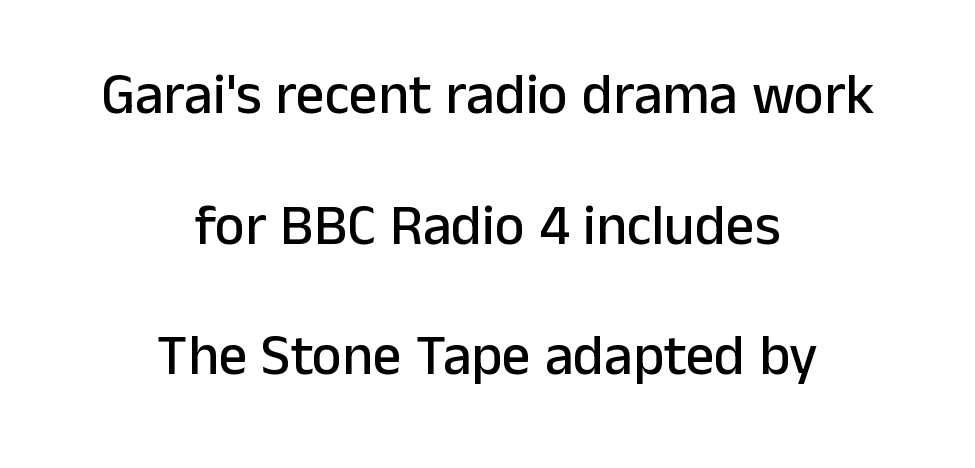
The image shows 57 px sans-serif type, upright; set centered, loose line spacing (2.29x), normal letter spacing, not underlined; low stroke contrast and a medium x-height.
